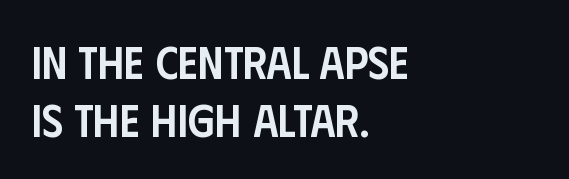
Q: Is the text bold? A: Semi-bold.
Q: Is the text italic (slanted)? A: No, it is upright.
Q: Is the typeface a serif or a sans-serif typeface? A: Sans-serif.
Q: Is the text underlined? A: No.
Q: How is the paragraph aligned? A: Left-aligned.
Q: Is the spacing between letters normal or unusually wide? A: Normal.
Q: Is the spacing between lines tight, normal or loose? A: Normal.
Q: Width (condensed, normal, or wide)? A: Condensed.
Q: Stroke contrast? A: Low.
Q: x-height? A: Large.
Q: Monospaced? A: No.
